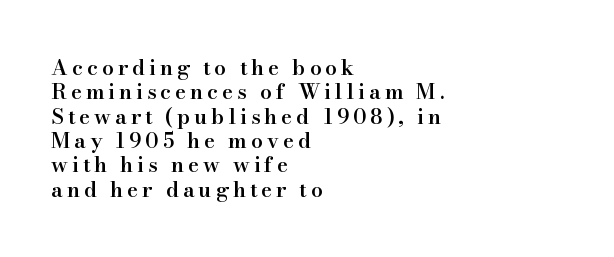
Posture: vertical. Does the weight exceed regular? Yes, but only to semibold. These lines are set flush left with a ragged right edge. Check the space under the baseline: it is left empty.
